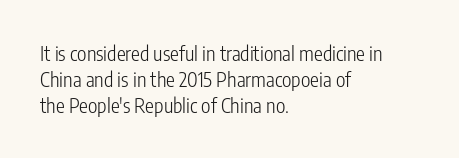
Q: Is the text bold? A: No.
Q: Is the text italic (slanted)? A: No, it is upright.
Q: Is the text underlined? A: No.
Q: How is the paragraph aligned? A: Left-aligned.
Q: Is the spacing between letters normal or unusually wide? A: Normal.
Q: Is the spacing between lines tight, normal or loose? A: Normal.
